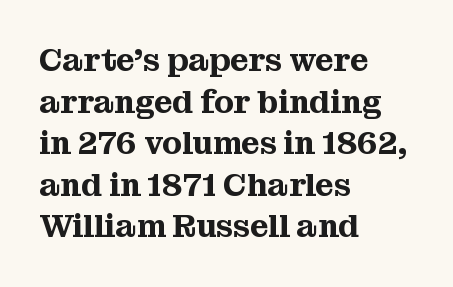
{"serif": "yes", "italic": "no", "width": "normal", "stroke_contrast": "medium", "x_height": "medium", "monospaced": "no", "underline": "no", "align": "left", "line_spacing": "normal", "line_spacing_ratio": 1.3, "letter_spacing": "normal", "letter_spacing_em": 0.0, "glyph_px": 32}
